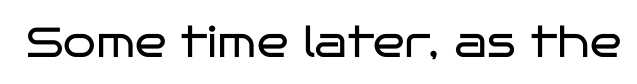
Q: Is the text bold? A: No.
Q: Is the text italic (slanted)? A: No, it is upright.
Q: Is the typeface a serif or a sans-serif typeface? A: Sans-serif.
Q: Is the text underlined? A: No.
Q: Is the spacing between letters normal or unusually wide? A: Normal.
Q: Width (condensed, normal, or wide)? A: Wide.
Q: Stroke contrast? A: Low.
Q: x-height? A: Large.
Q: Monospaced? A: No.
